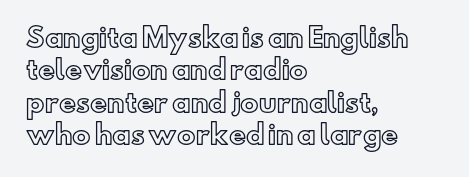
Q: Is the text italic (slanted)? A: No, it is upright.
Q: Is the text underlined? A: No.
Q: How is the paragraph aligned? A: Left-aligned.
Q: Is the spacing between letters normal or unusually wide? A: Normal.
Q: Is the spacing between lines tight, normal or loose? A: Normal.
